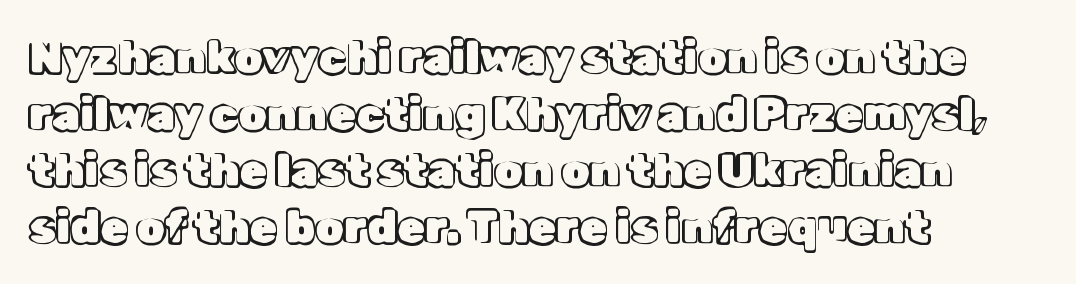
The image shows 45 px text type, upright; set left-aligned, normal line spacing (1.26x), normal letter spacing, not underlined; a medium x-height.
